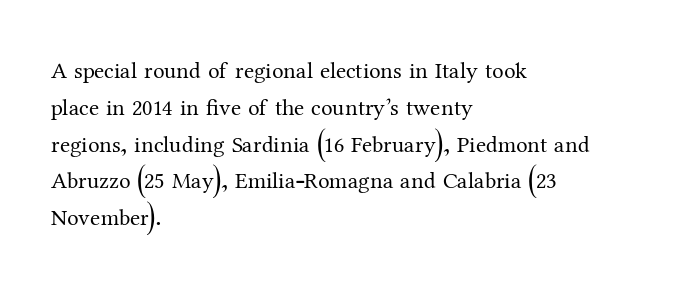
{"italic": "no", "bold": "no", "underline": "no", "align": "left", "line_spacing": "normal", "line_spacing_ratio": 1.6, "letter_spacing": "normal", "letter_spacing_em": 0.0, "glyph_px": 23}
